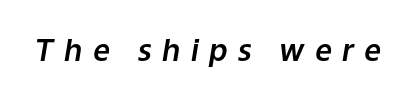
{"italic": "yes", "lean": "right", "slant_degrees": 9, "width": "normal", "stroke_contrast": "low", "x_height": "medium", "monospaced": "no", "underline": "no", "letter_spacing": "wide", "letter_spacing_em": 0.34, "glyph_px": 30}
